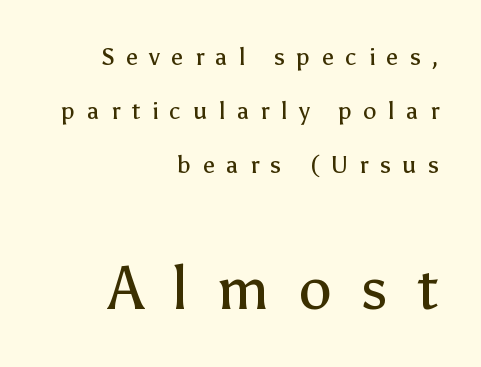
The image shows 60 px regular-weight sans-serif type, upright; set right-aligned, loose line spacing (2.25x), unusually wide letter spacing (+0.48 em), not underlined; the second (bottom) block is 2.5x larger; low stroke contrast and a medium x-height.
